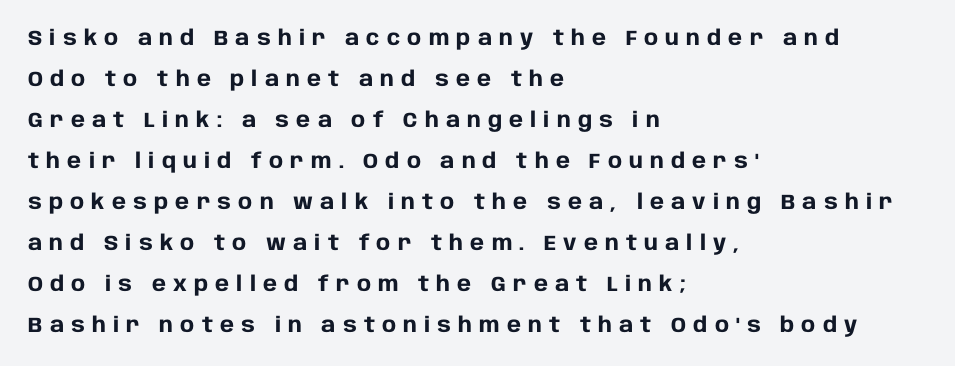
Q: Is the text bold? A: Yes.
Q: Is the text italic (slanted)? A: No, it is upright.
Q: Is the text underlined? A: No.
Q: How is the paragraph aligned? A: Left-aligned.
Q: Is the spacing between letters normal or unusually wide? A: Unusually wide.
Q: Is the spacing between lines tight, normal or loose? A: Loose.
